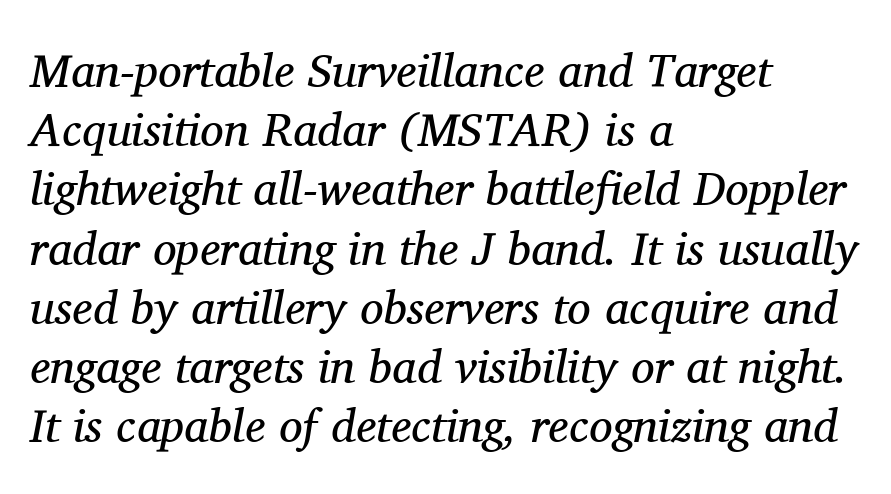
The image shows 47 px regular-weight serif type, italic (leaning right); set left-aligned, normal line spacing (1.26x), normal letter spacing, not underlined; medium stroke contrast and a medium x-height.
